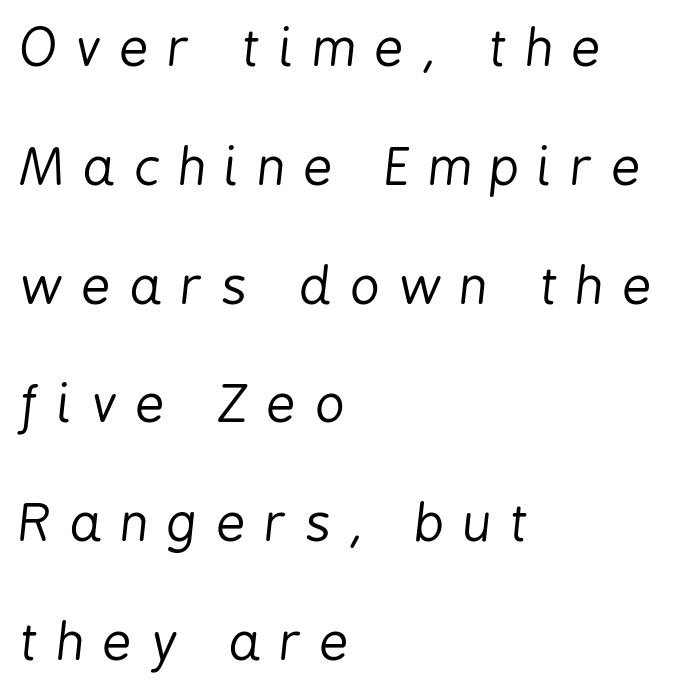
Q: Is the text bold? A: No.
Q: Is the text italic (slanted)? A: Yes, it leans right by about 6 degrees.
Q: Is the text underlined? A: No.
Q: How is the paragraph aligned? A: Left-aligned.
Q: Is the spacing between letters normal or unusually wide? A: Unusually wide.
Q: Is the spacing between lines tight, normal or loose? A: Loose.
Q: Width (condensed, normal, or wide)? A: Condensed.
Q: Stroke contrast? A: Low.
Q: x-height? A: Medium.
Q: Monospaced? A: No.
